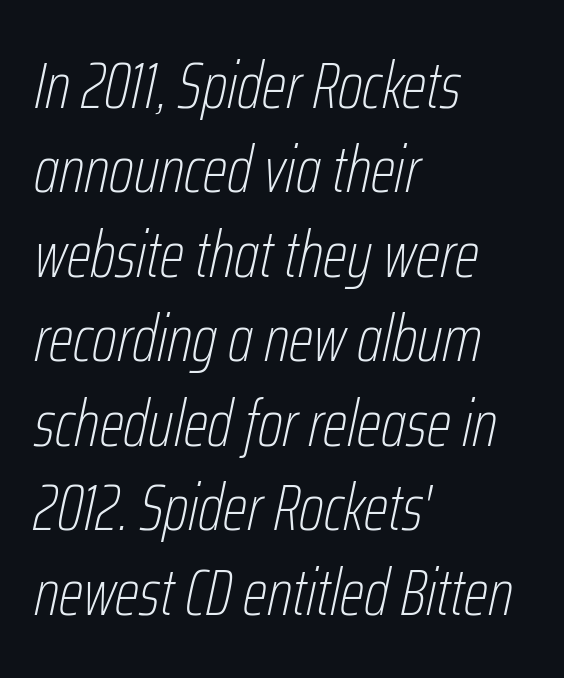
{"italic": "yes", "lean": "right", "slant_degrees": 12, "bold": "no", "weight": "thin", "width": "condensed", "stroke_contrast": "low", "x_height": "medium", "monospaced": "no", "underline": "no", "align": "left", "line_spacing": "normal", "line_spacing_ratio": 1.3, "letter_spacing": "normal", "letter_spacing_em": 0.0, "glyph_px": 65}
